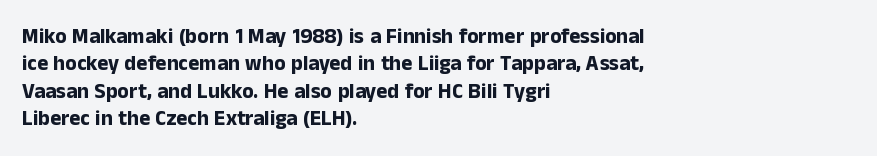
{"italic": "no", "bold": "yes", "underline": "no", "align": "left", "line_spacing": "normal", "line_spacing_ratio": 1.3, "letter_spacing": "normal", "letter_spacing_em": 0.0, "glyph_px": 21}
